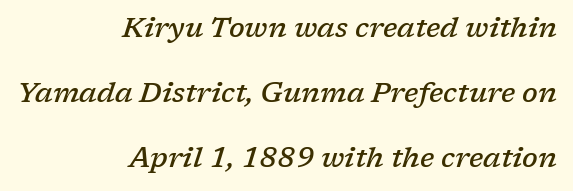
{"serif": "yes", "italic": "yes", "lean": "right", "slant_degrees": 17, "bold": "semi", "weight": "semibold", "width": "normal", "stroke_contrast": "low", "x_height": "medium", "monospaced": "no", "underline": "no", "align": "right", "line_spacing": "loose", "line_spacing_ratio": 2.32, "letter_spacing": "normal", "letter_spacing_em": 0.0, "glyph_px": 28}
